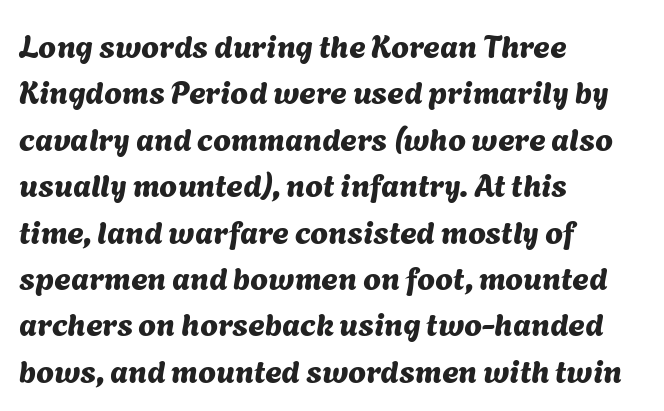
The image shows 32 px sans-serif type; set left-aligned, normal line spacing (1.45x), normal letter spacing, not underlined; medium stroke contrast and a medium x-height.
